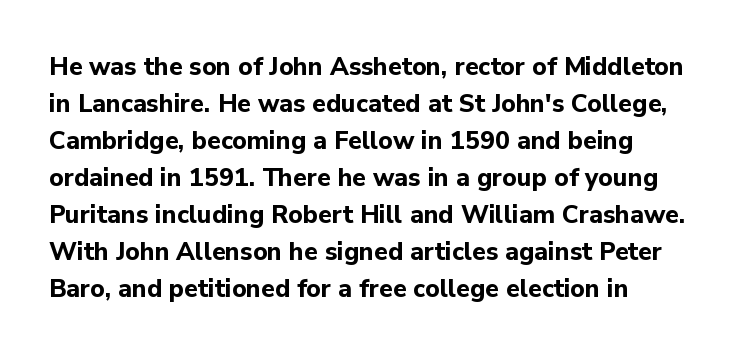
Horizontally, the lines are justified to the leading edge only. These words are printed bold, with thick strokes throughout. These lines sit exactly where default settings would place them. Every character sits straight up, as roman type does. Beneath every word, the page is bare.
